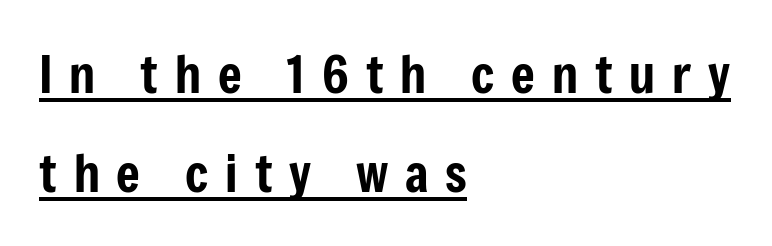
The image shows 51 px condensed sans-serif type, upright; set left-aligned, loose line spacing (1.94x), unusually wide letter spacing (+0.33 em), underlined; low stroke contrast and a medium x-height.
